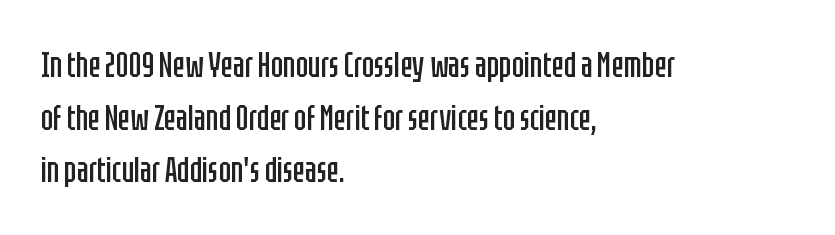
Q: Is the text bold? A: No.
Q: Is the text italic (slanted)? A: No, it is upright.
Q: Is the typeface a serif or a sans-serif typeface? A: Sans-serif.
Q: Is the text underlined? A: No.
Q: How is the paragraph aligned? A: Left-aligned.
Q: Is the spacing between letters normal or unusually wide? A: Normal.
Q: Is the spacing between lines tight, normal or loose? A: Normal.
Q: Width (condensed, normal, or wide)? A: Condensed.
Q: Stroke contrast? A: Low.
Q: x-height? A: Large.
Q: Monospaced? A: No.
